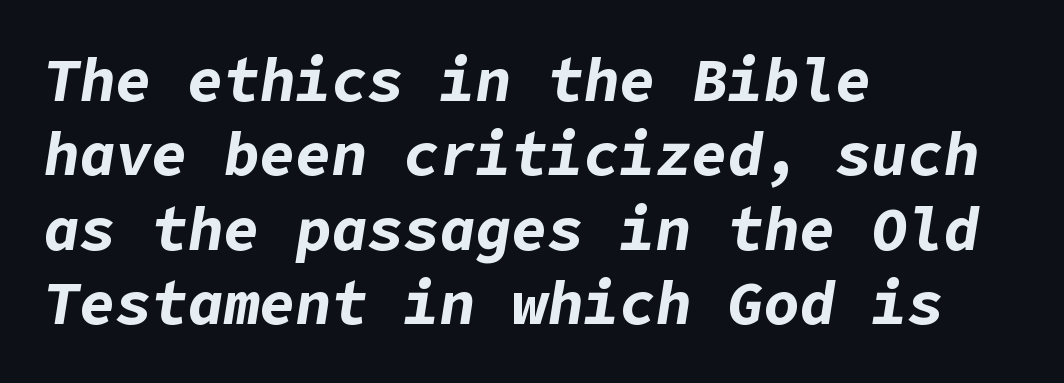
The image shows 60 px bold type, italic (leaning right); set left-aligned, line spacing 1.24x, normal letter spacing, not underlined; low stroke contrast and a medium x-height.
